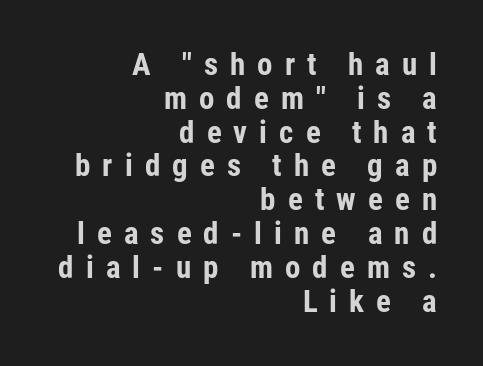
The image shows 31 px bold, condensed sans-serif type, upright; set right-aligned, tight line spacing (1.09x), unusually wide letter spacing (+0.39 em), not underlined; low stroke contrast and a medium x-height.
